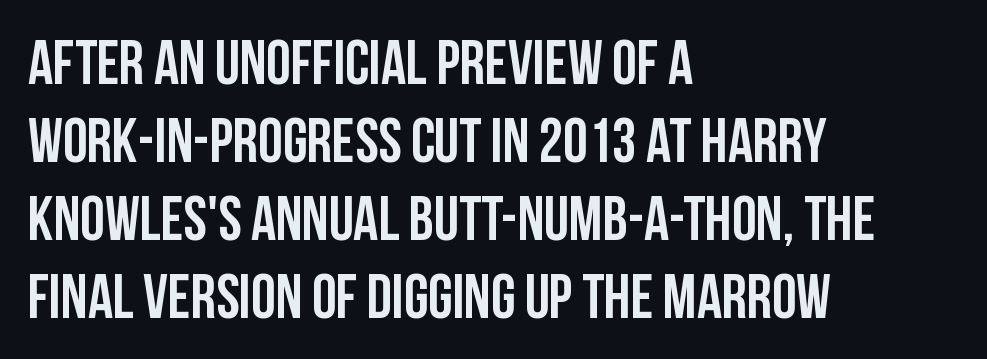
The image shows 62 px condensed sans-serif type, upright; set left-aligned, normal line spacing (1.26x), normal letter spacing, not underlined; low stroke contrast and a large x-height.
